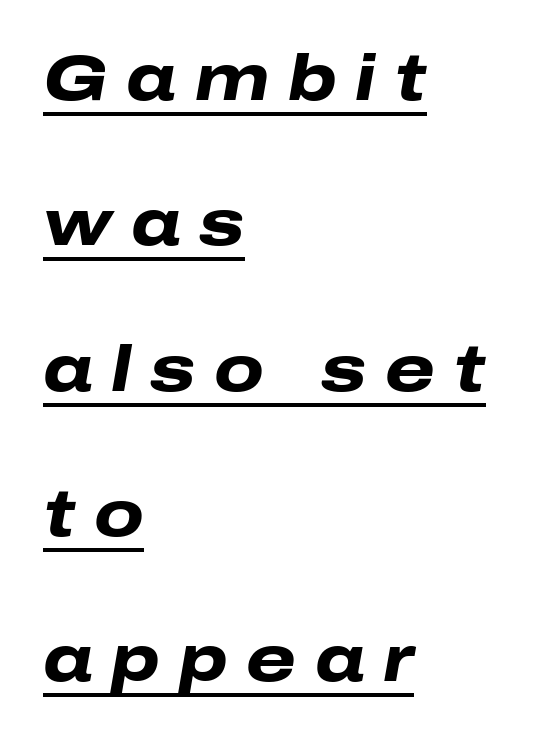
The face used here has the dense, thick strokes of a bold. The rag falls on the right side of this text block. How would I describe the line gaps? Wide and relaxed. These lines are rendered in a variable-pitch font. The passage shown has open, widely tracked lettering throughout. The passage shown is underscored from start to finish.
